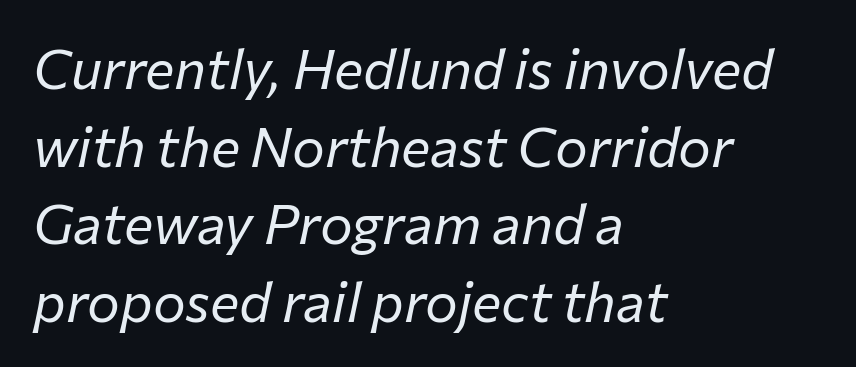
Q: Is the text bold? A: No.
Q: Is the text italic (slanted)? A: Yes, it leans right by about 12 degrees.
Q: Is the text underlined? A: No.
Q: How is the paragraph aligned? A: Left-aligned.
Q: Is the spacing between letters normal or unusually wide? A: Normal.
Q: Is the spacing between lines tight, normal or loose? A: Normal.
Q: Width (condensed, normal, or wide)? A: Normal.
Q: Stroke contrast? A: Low.
Q: x-height? A: Medium.
Q: Monospaced? A: No.
